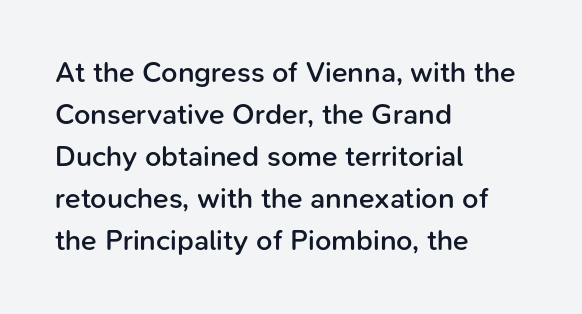
Q: Is the text bold? A: Semi-bold.
Q: Is the text italic (slanted)? A: No, it is upright.
Q: Is the typeface a serif or a sans-serif typeface? A: Sans-serif.
Q: Is the text underlined? A: No.
Q: How is the paragraph aligned? A: Left-aligned.
Q: Is the spacing between letters normal or unusually wide? A: Normal.
Q: Is the spacing between lines tight, normal or loose? A: Normal.
Q: Width (condensed, normal, or wide)? A: Normal.
Q: Stroke contrast? A: Low.
Q: x-height? A: Medium.
Q: Monospaced? A: No.
